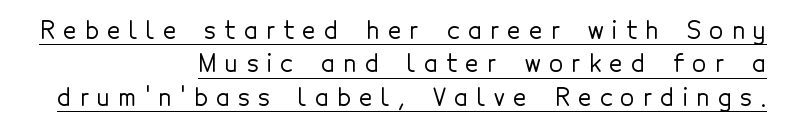
Q: Is the text italic (slanted)? A: No, it is upright.
Q: Is the text underlined? A: Yes.
Q: How is the paragraph aligned? A: Right-aligned.
Q: Is the spacing between letters normal or unusually wide? A: Unusually wide.
Q: Is the spacing between lines tight, normal or loose? A: Normal.
